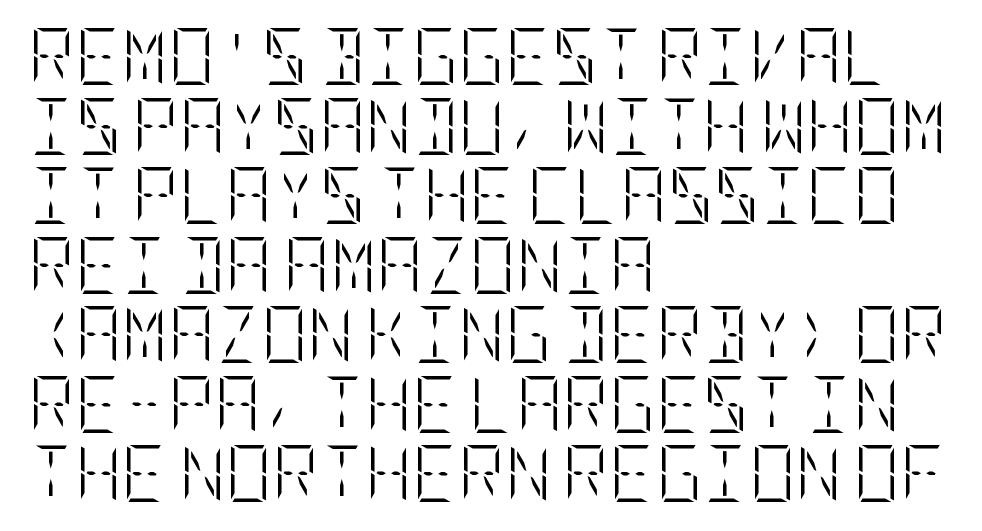
The image shows 57 px light, condensed type, upright; set left-aligned, line spacing 1.22x, normal letter spacing, not underlined; low stroke contrast and a large x-height.
